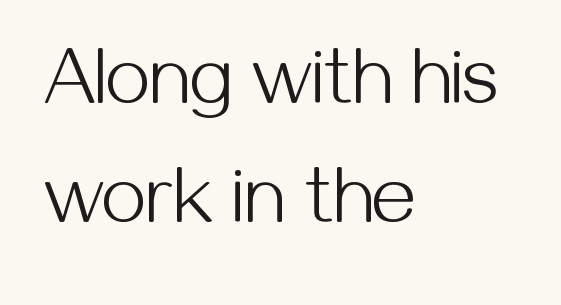
{"serif": "no", "italic": "no", "bold": "no", "weight": "light", "width": "normal", "stroke_contrast": "medium", "x_height": "medium", "monospaced": "no", "underline": "no", "align": "left", "line_spacing": "normal", "line_spacing_ratio": 1.51, "letter_spacing": "normal", "letter_spacing_em": 0.0, "glyph_px": 79}
